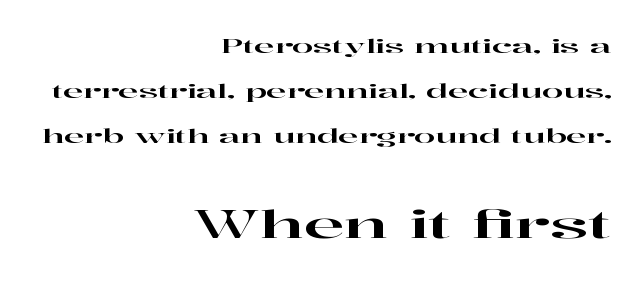
{"serif": "yes", "italic": "no", "width": "wide", "stroke_contrast": "high", "x_height": "medium", "monospaced": "no", "underline": "no", "align": "right", "line_spacing": "loose", "line_spacing_ratio": 2.37, "letter_spacing": "normal", "letter_spacing_em": 0.0, "larger_block": "second", "size_ratio": 2.0, "glyph_px": 38}
